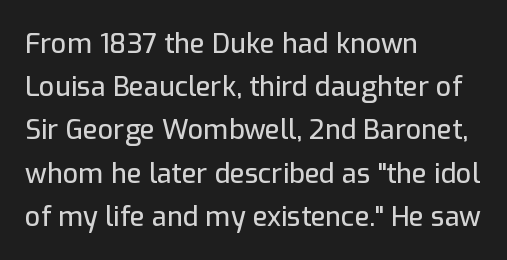
The image shows 27 px text type, upright; set left-aligned, normal line spacing (1.6x), normal letter spacing, not underlined.
